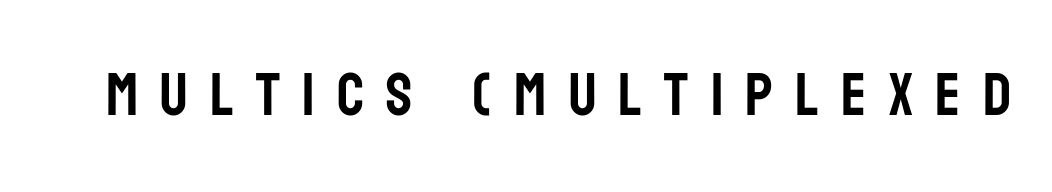
Q: Is the text italic (slanted)? A: No, it is upright.
Q: Is the typeface a serif or a sans-serif typeface? A: Sans-serif.
Q: Is the text underlined? A: No.
Q: Is the spacing between letters normal or unusually wide? A: Unusually wide.
Q: Width (condensed, normal, or wide)? A: Condensed.
Q: Stroke contrast? A: Low.
Q: x-height? A: Large.
Q: Monospaced? A: No.
